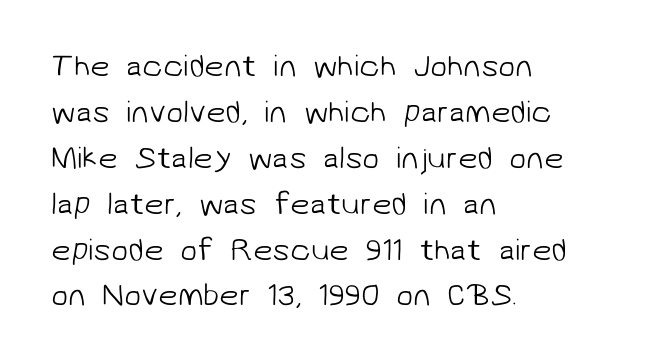
{"serif": "no", "bold": "no", "weight": "light", "width": "normal", "stroke_contrast": "low", "x_height": "medium", "monospaced": "no", "underline": "no", "align": "left", "line_spacing": "normal", "line_spacing_ratio": 1.48, "letter_spacing": "normal", "letter_spacing_em": 0.0, "glyph_px": 31}
